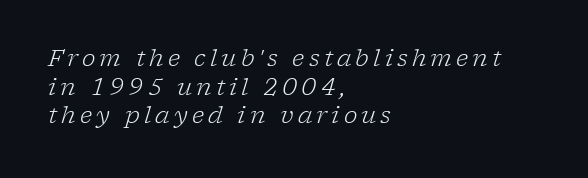
Does the lettering tilt? It does — this is italic. Left-aligned paragraph, ragged on the right. Descenders are the only things crossing below the line. Bold? No — there's no thickening of the strokes.
